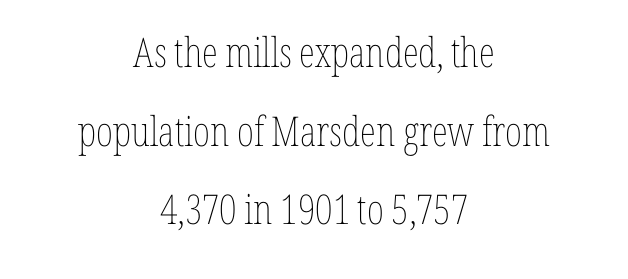
Q: Is the text bold? A: No.
Q: Is the text italic (slanted)? A: No, it is upright.
Q: Is the text underlined? A: No.
Q: How is the paragraph aligned? A: Centered.
Q: Is the spacing between letters normal or unusually wide? A: Normal.
Q: Is the spacing between lines tight, normal or loose? A: Loose.
Q: Width (condensed, normal, or wide)? A: Condensed.
Q: Stroke contrast? A: Low.
Q: x-height? A: Medium.
Q: Monospaced? A: No.
